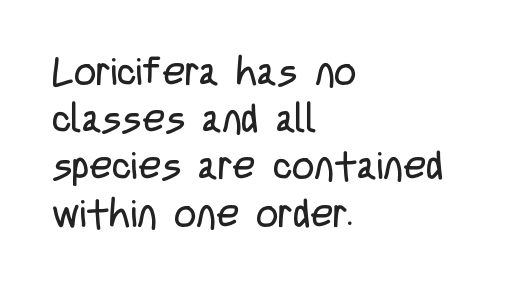
{"serif": "no", "italic": "no", "bold": "no", "weight": "regular", "width": "condensed", "stroke_contrast": "low", "x_height": "large", "monospaced": "no", "underline": "no", "align": "left", "line_spacing_ratio": 1.21, "letter_spacing": "normal", "letter_spacing_em": 0.0, "glyph_px": 39}
